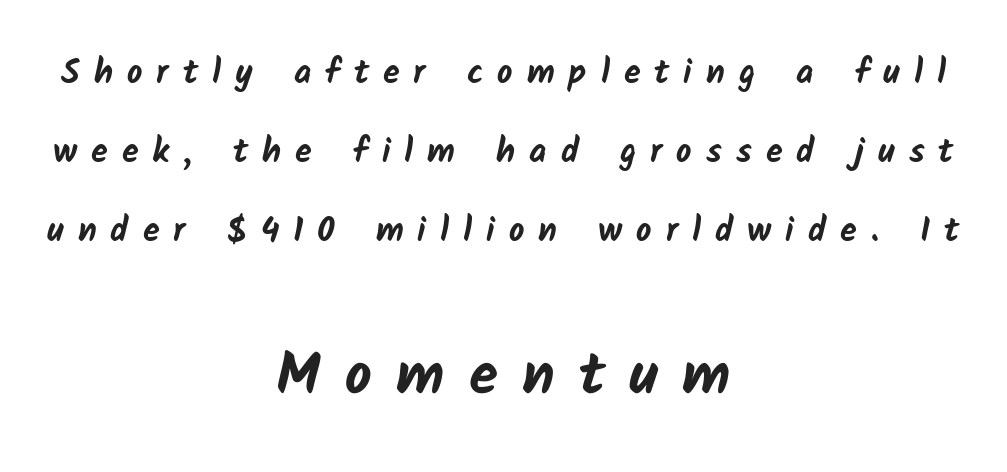
The image shows 59 px bold sans-serif type; set centered, loose line spacing (2.33x), unusually wide letter spacing (+0.41 em), not underlined; the second (bottom) block is 1.74x larger; low stroke contrast and a medium x-height.
